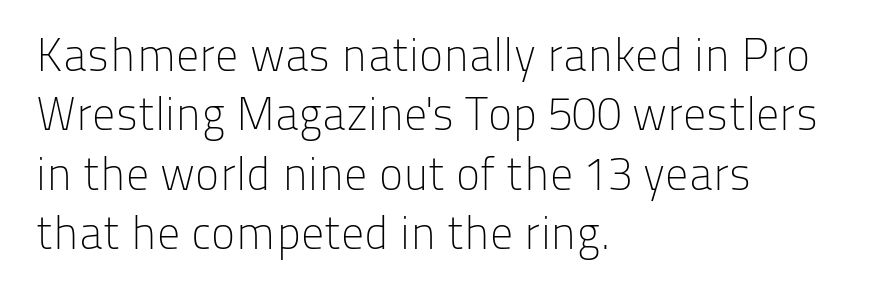
{"serif": "no", "italic": "no", "bold": "no", "weight": "light", "width": "normal", "stroke_contrast": "low", "x_height": "medium", "monospaced": "no", "underline": "no", "align": "left", "line_spacing": "normal", "line_spacing_ratio": 1.29, "letter_spacing": "normal", "letter_spacing_em": 0.0, "glyph_px": 46}
